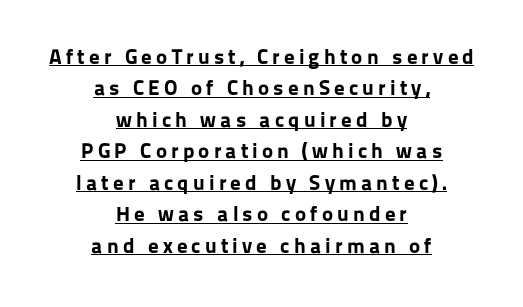
{"italic": "no", "bold": "yes", "underline": "yes", "align": "center", "line_spacing": "normal", "line_spacing_ratio": 1.5, "letter_spacing": "wide", "letter_spacing_em": 0.2, "glyph_px": 21}
